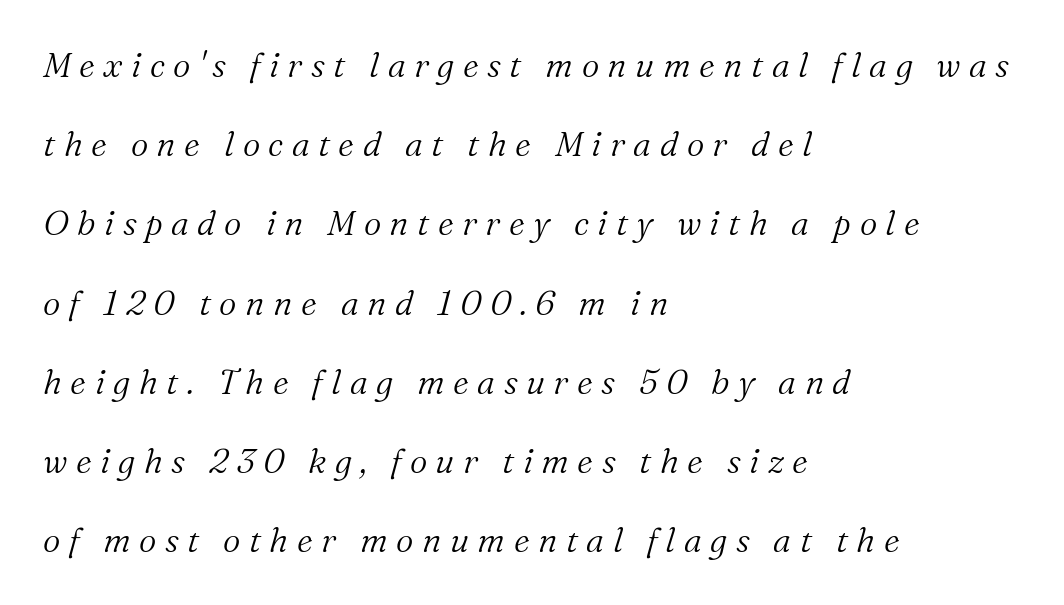
The image shows 34 px light serif type, italic (leaning right); set left-aligned, loose line spacing (2.33x), unusually wide letter spacing (+0.25 em), not underlined; medium stroke contrast and a medium x-height.
